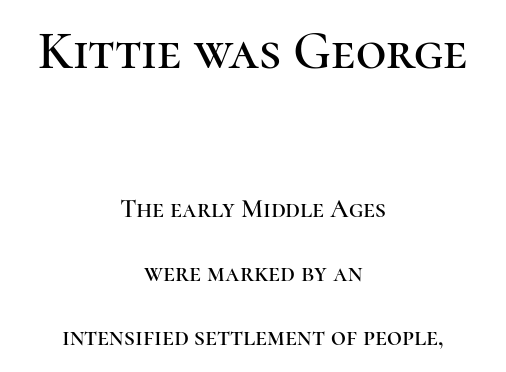
The image shows 53 px serif type, upright; set centered, loose line spacing (2.46x), normal letter spacing, not underlined; the first (top) block is 2.04x larger; high stroke contrast and a medium x-height.
